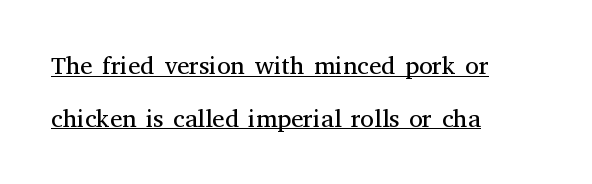
{"italic": "no", "bold": "no", "underline": "yes", "align": "left", "line_spacing": "loose", "line_spacing_ratio": 2.11, "letter_spacing": "normal", "letter_spacing_em": 0.0, "glyph_px": 25}
